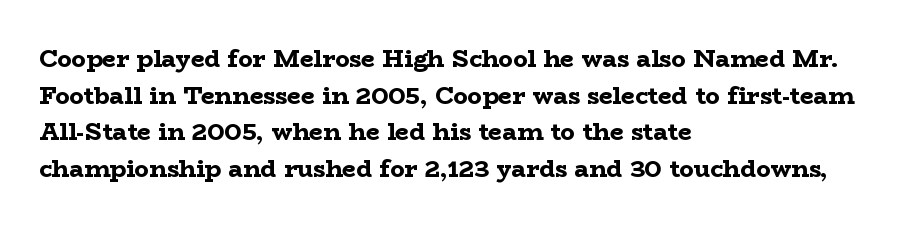
Q: Is the text bold? A: Yes.
Q: Is the text italic (slanted)? A: No, it is upright.
Q: Is the text underlined? A: No.
Q: How is the paragraph aligned? A: Left-aligned.
Q: Is the spacing between letters normal or unusually wide? A: Normal.
Q: Is the spacing between lines tight, normal or loose? A: Normal.
